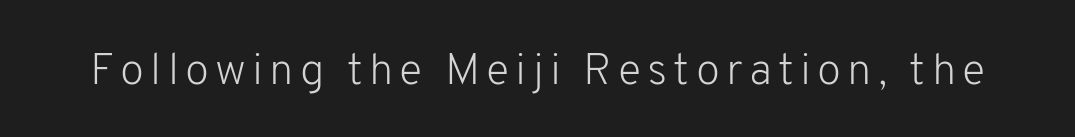
The face used here is proportionally spaced, like ordinary book or web type. Typographically, this falls in the sans-serif category. Any mark beneath the type? The region is blank. A quiet, ordinary-to-light weight characterises the typeface. Tall strokes in this sample are plumb rather than angled.
